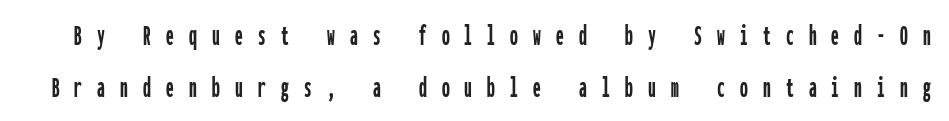
Q: Is the text italic (slanted)? A: No, it is upright.
Q: Is the typeface a serif or a sans-serif typeface? A: Sans-serif.
Q: Is the text underlined? A: No.
Q: Is the spacing between letters normal or unusually wide? A: Unusually wide.
Q: Is the spacing between lines tight, normal or loose? A: Normal.
Q: Width (condensed, normal, or wide)? A: Condensed.
Q: Stroke contrast? A: Low.
Q: x-height? A: Medium.
Q: Monospaced? A: Yes.
